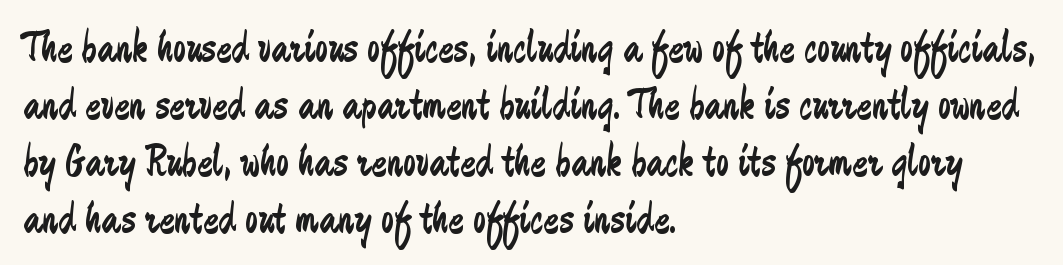
I'd call this a sans setting — the letters go barefoot. Compared with typical body copy, the letter spacing here is the same. Honestly, there is no underline to notice here at all. A quiet, ordinary-to-light weight characterises the typeface. Character widths vary here, with narrow letters taking less room than wide ones.
